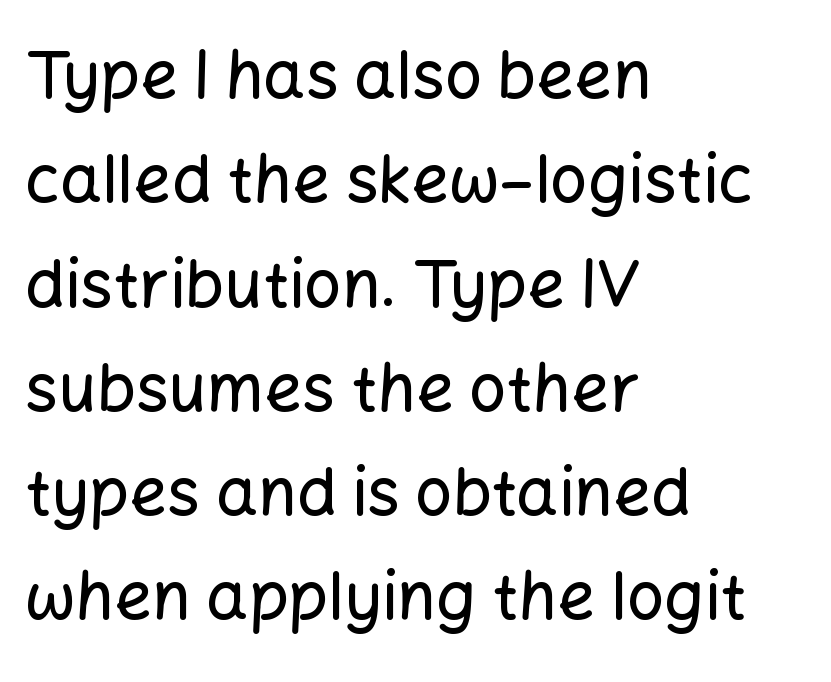
Serif or sans? Sans — the stroke terminals are bare. The letters advance in unequal steps, a hallmark of proportional type. Words appear dense and cohesive because spacing is normal. You can tell it's not italic because the verticals are truly vertical. Successive baselines arrive at the customary interval. Visually the block forms a straight wall on the left and a jagged coastline on the right.
